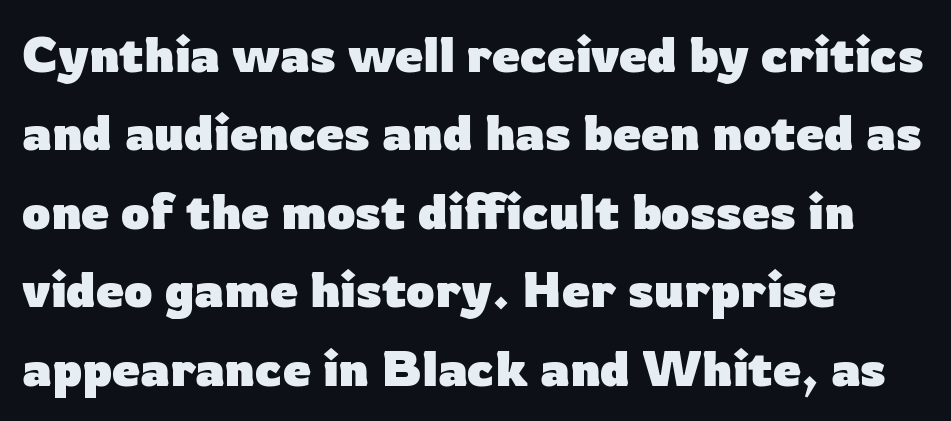
Glyph-to-glyph distance matches everyday printed text. The designer went with a sans here, leaving each stem footless. The letters advance in unequal steps, a hallmark of proportional type. Letters rest on an invisible, unmarked baseline. Summary of vertical rhythm: regular, with standard interline spacing.
